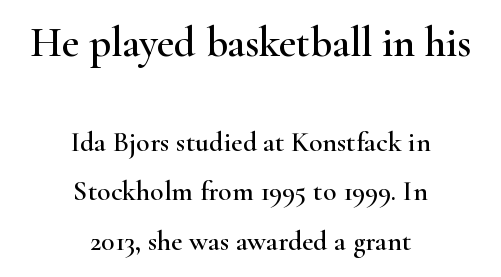
The image shows 42 px wide serif type, upright; set centered, line spacing 1.77x, normal letter spacing, not underlined; the first (top) block is 1.5x larger; high stroke contrast and a small x-height.
